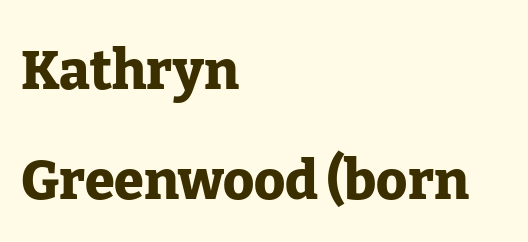
The image shows 54 px heavy serif type, upright; set left-aligned, loose line spacing (2.04x), normal letter spacing, not underlined; low stroke contrast and a medium x-height.
